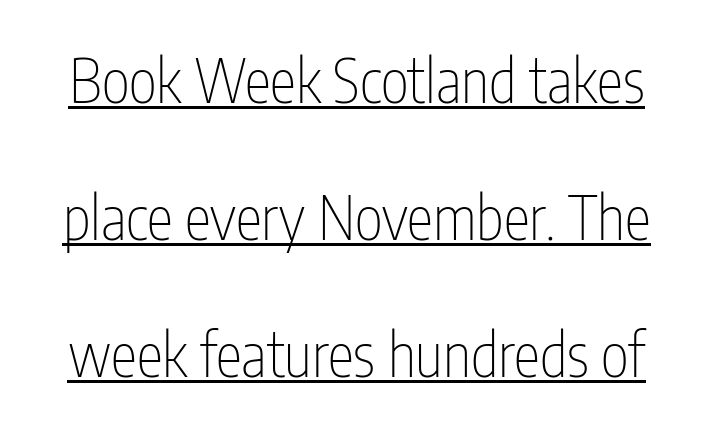
Do the characters align in a grid? No, the font is proportional. Loosely led — the rows are spread out. Unlike italic type, these characters show no tilt at all. No chunkiness to these letters — they're not bold. Caption: lettering with a line underneath.
